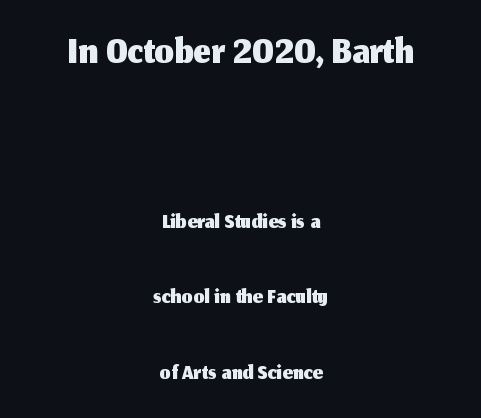
{"serif": "no", "italic": "no", "width": "normal", "stroke_contrast": "medium", "x_height": "medium", "monospaced": "no", "underline": "no", "align": "center", "line_spacing": "loose", "line_spacing_ratio": 2.16, "letter_spacing": "normal", "letter_spacing_em": 0.0, "larger_block": "first", "size_ratio": 1.74, "glyph_px": 61}
